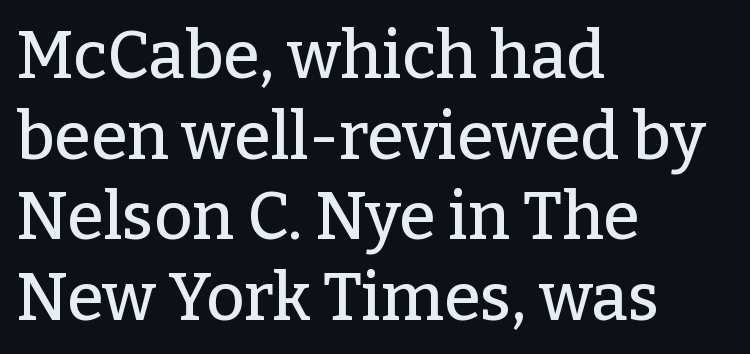
This rendering uses left alignment, leaving the right contour irregular. The specimen reads as upright at a glance. The glyphs in this specimen are seriffed. Does extra space separate the letters? No, they use regular spacing.
